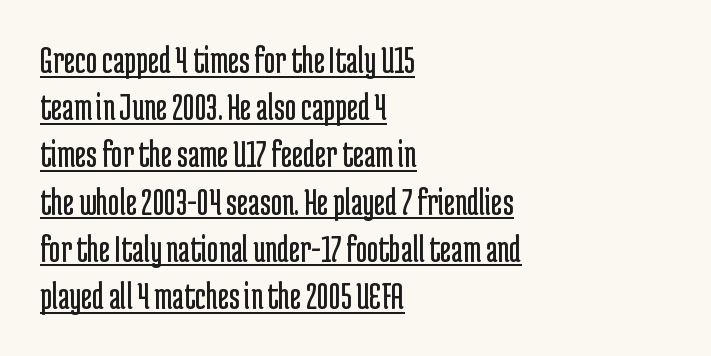
The image shows 39 px regular-weight, condensed sans-serif type, upright; set left-aligned, line spacing 1.21x, normal letter spacing, underlined; low stroke contrast and a medium x-height.
